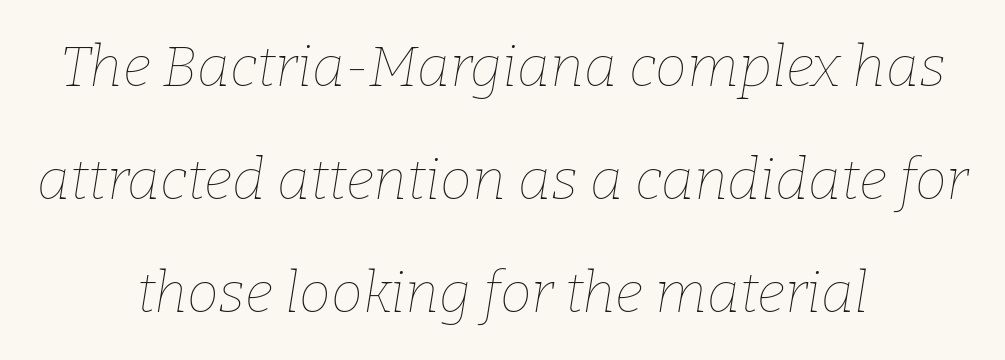
The lines are quadded center. Check under the words: just untouched page. These lines are rendered in a variable-pitch font. Each new line begins a long way beneath the previous one.
